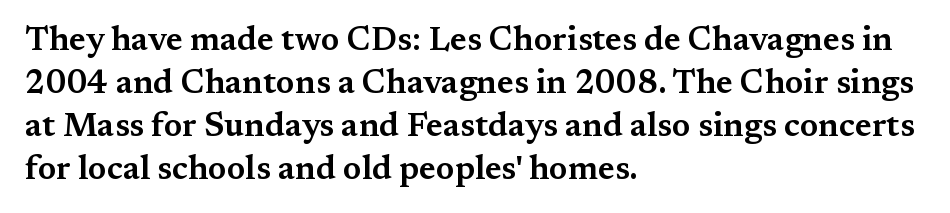
The image shows 33 px wide serif type, upright; set left-aligned, normal line spacing (1.3x), normal letter spacing, not underlined; medium stroke contrast and a medium x-height.
